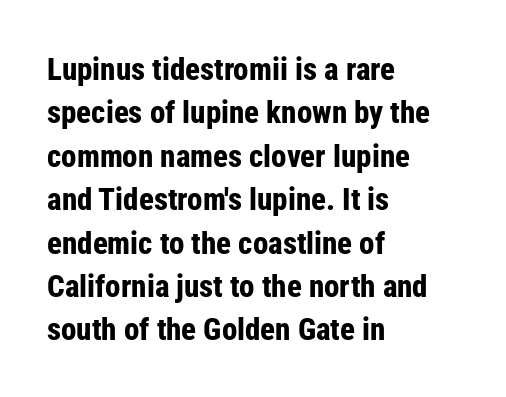
Q: Is the text bold? A: Yes.
Q: Is the text italic (slanted)? A: No, it is upright.
Q: Is the typeface a serif or a sans-serif typeface? A: Sans-serif.
Q: Is the text underlined? A: No.
Q: How is the paragraph aligned? A: Left-aligned.
Q: Is the spacing between letters normal or unusually wide? A: Normal.
Q: Is the spacing between lines tight, normal or loose? A: Normal.
Q: Width (condensed, normal, or wide)? A: Condensed.
Q: Stroke contrast? A: Low.
Q: x-height? A: Medium.
Q: Monospaced? A: No.
